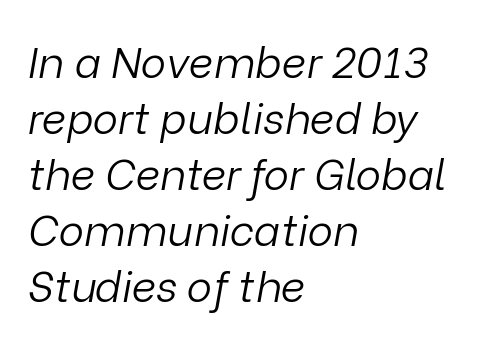
Q: Is the text bold? A: No.
Q: Is the text italic (slanted)? A: Yes, it leans right by about 9 degrees.
Q: Is the text underlined? A: No.
Q: How is the paragraph aligned? A: Left-aligned.
Q: Is the spacing between letters normal or unusually wide? A: Normal.
Q: Is the spacing between lines tight, normal or loose? A: Normal.
Q: Width (condensed, normal, or wide)? A: Normal.
Q: Stroke contrast? A: Low.
Q: x-height? A: Medium.
Q: Monospaced? A: No.
